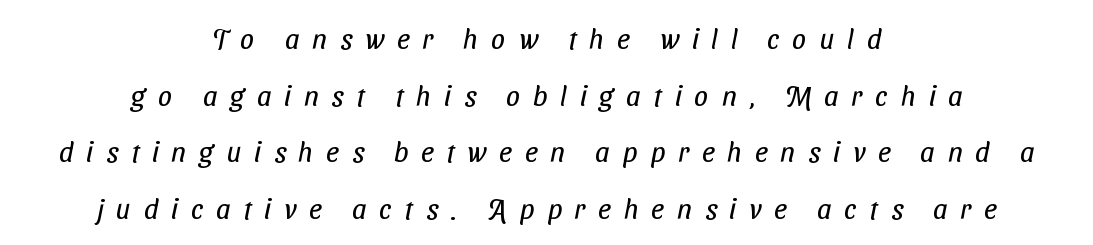
Q: Is the text bold? A: No.
Q: Is the typeface a serif or a sans-serif typeface? A: Sans-serif.
Q: Is the text underlined? A: No.
Q: How is the paragraph aligned? A: Centered.
Q: Is the spacing between letters normal or unusually wide? A: Unusually wide.
Q: Is the spacing between lines tight, normal or loose? A: Loose.
Q: Width (condensed, normal, or wide)? A: Condensed.
Q: Stroke contrast? A: Low.
Q: x-height? A: Medium.
Q: Monospaced? A: No.
